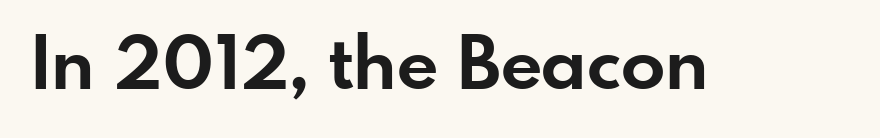
The image shows 73 px bold sans-serif type, upright; set normal letter spacing, not underlined; low stroke contrast and a small x-height.
